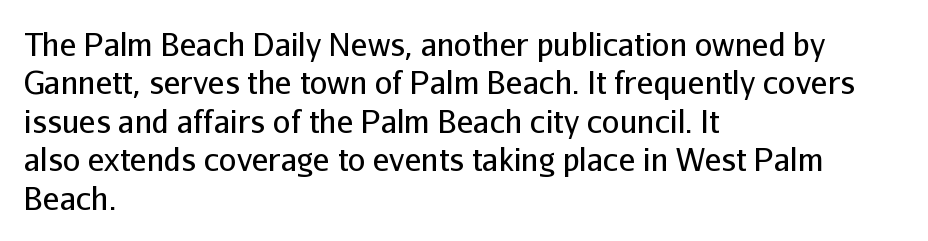
Descenders hang freely into open space. Check where the strokes stop: nothing finishes them off — pure sans. Character widths vary here, with narrow letters taking less room than wide ones. The strokes are not fattened; the text isn't bold. Words appear dense and cohesive because spacing is normal.
